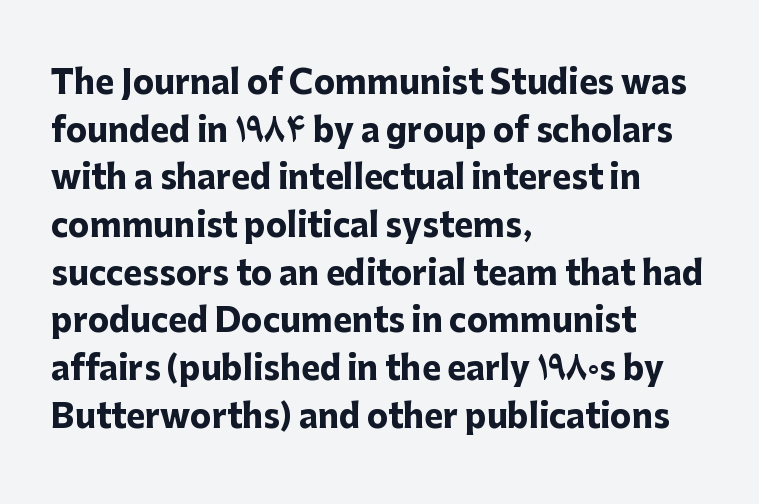
Layout note: lines flush left. Nope, no serifs anywhere on these letters. As a designer I'd log this as weight 700, bold. Only glyphs here, with clear space below each row.
